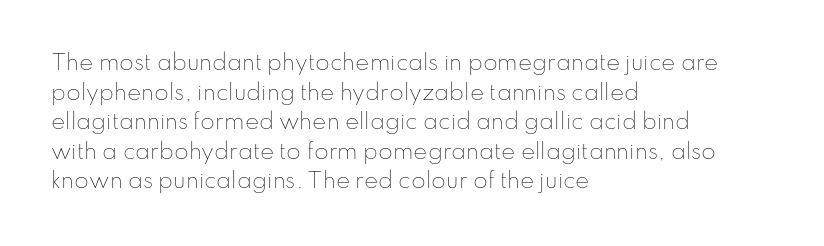
Q: Is the text bold? A: No.
Q: Is the text italic (slanted)? A: No, it is upright.
Q: Is the text underlined? A: No.
Q: How is the paragraph aligned? A: Left-aligned.
Q: Is the spacing between letters normal or unusually wide? A: Normal.
Q: Is the spacing between lines tight, normal or loose? A: Normal.
